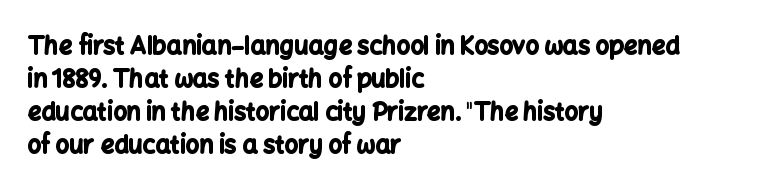
The image shows 24 px bold type, upright; set left-aligned, normal line spacing (1.37x), normal letter spacing, not underlined.
